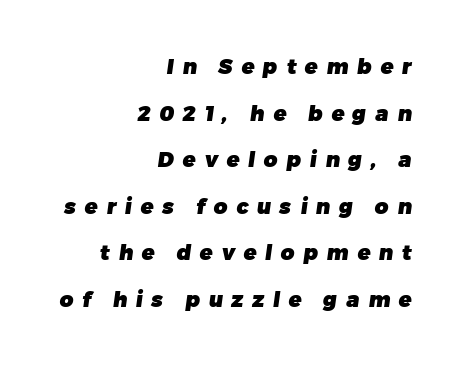
{"bold": "yes", "underline": "no", "align": "right", "line_spacing": "loose", "line_spacing_ratio": 2.22, "letter_spacing": "wide", "letter_spacing_em": 0.42, "glyph_px": 21}
